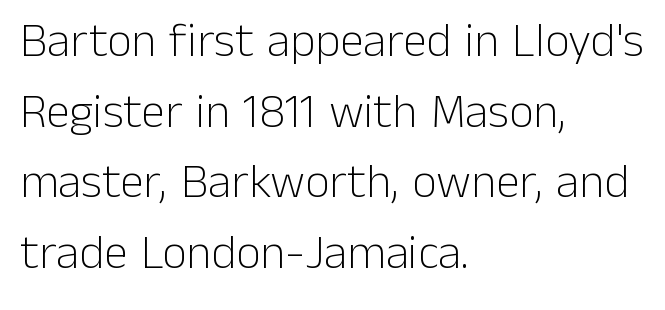
The block of text has a typical density, with ordinary space between rows. The strokes are not fattened; the text isn't bold. Each word holds together tightly as a unit, with standard inter-letter gaps. Spacing verdict: proportional, widths tailored to each character. A bare baseline throughout the passage. No italicization has been applied; the sample stays upright.
